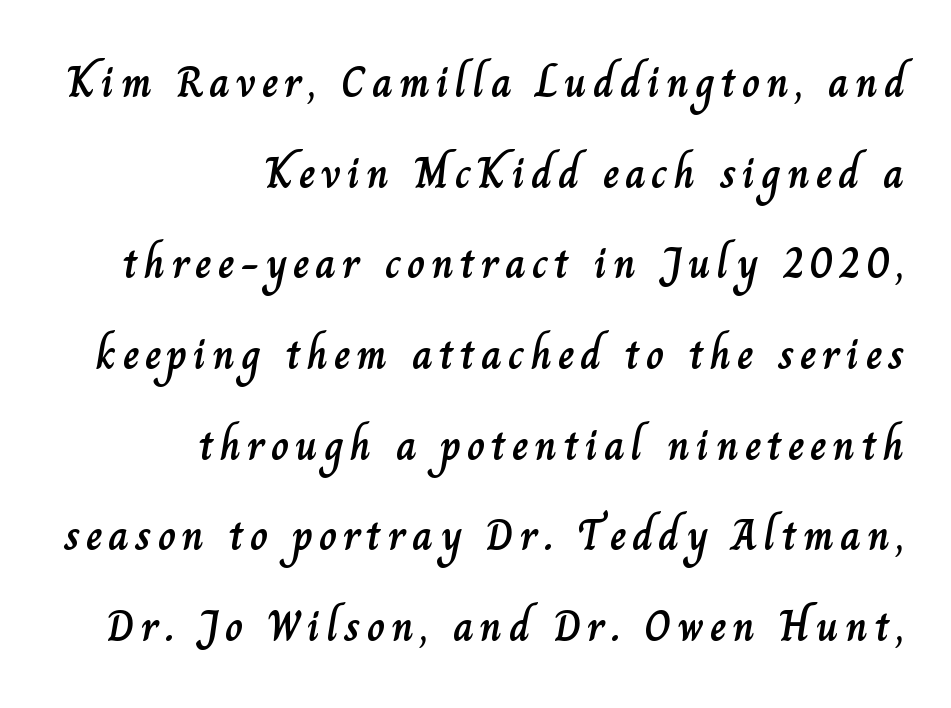
The image shows 44 px text type; set right-aligned, loose line spacing (2.06x), not underlined; low stroke contrast and a small x-height.
